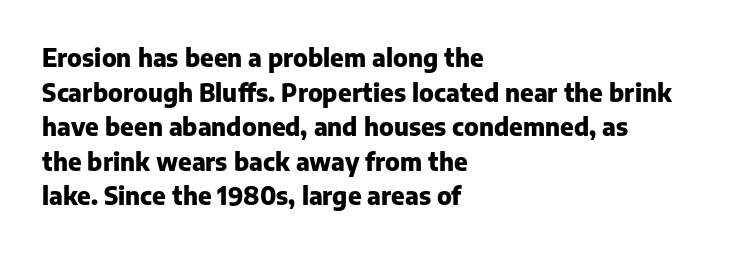
Q: Is the text bold? A: Yes.
Q: Is the text italic (slanted)? A: No, it is upright.
Q: Is the text underlined? A: No.
Q: How is the paragraph aligned? A: Left-aligned.
Q: Is the spacing between letters normal or unusually wide? A: Normal.
Q: Is the spacing between lines tight, normal or loose? A: Normal.
